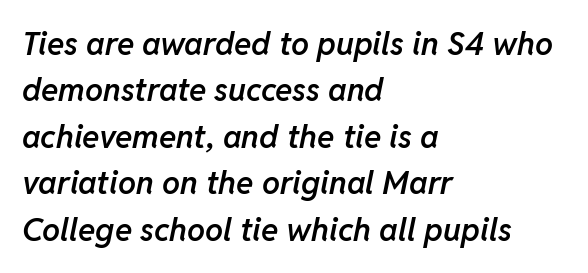
The image shows 32 px semibold type, italic (leaning right); set left-aligned, normal line spacing (1.45x), normal letter spacing, not underlined; low stroke contrast and a medium x-height.
